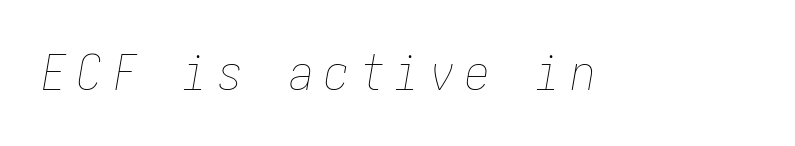
The image shows 49 px thin, condensed type, italic (leaning right); set unusually wide letter spacing (+0.22 em), not underlined; low stroke contrast and a medium x-height.
